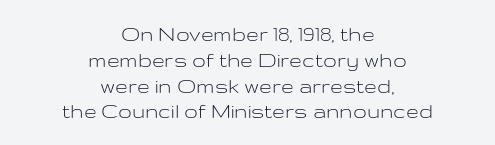
Underline: absent. Interline gaps are noticeably narrow in this sample. You can tell it's not italic because the verticals are truly vertical. One-word summary of the alignment: center. Characters follow at the spacing the type designer built in. Caption: face not bold, strokes unweighted.
